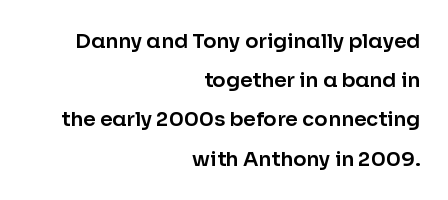
The image shows 20 px text type, upright; set right-aligned, loose line spacing (1.96x), normal letter spacing, not underlined.
